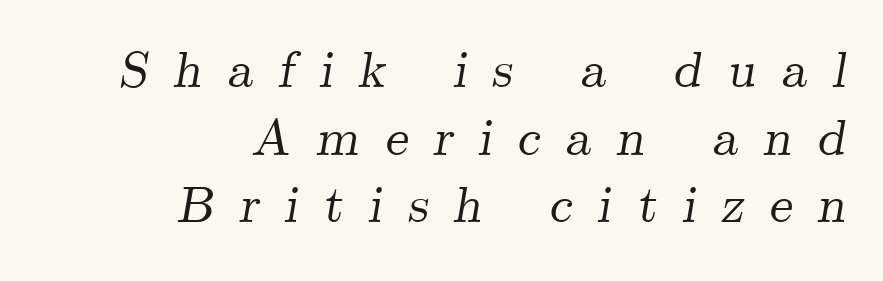
{"serif": "yes", "italic": "yes", "lean": "right", "slant_degrees": 9, "width": "normal", "stroke_contrast": "medium", "x_height": "small", "monospaced": "no", "underline": "no", "align": "right", "line_spacing": "normal", "line_spacing_ratio": 1.3, "letter_spacing": "wide", "letter_spacing_em": 0.48, "glyph_px": 52}
